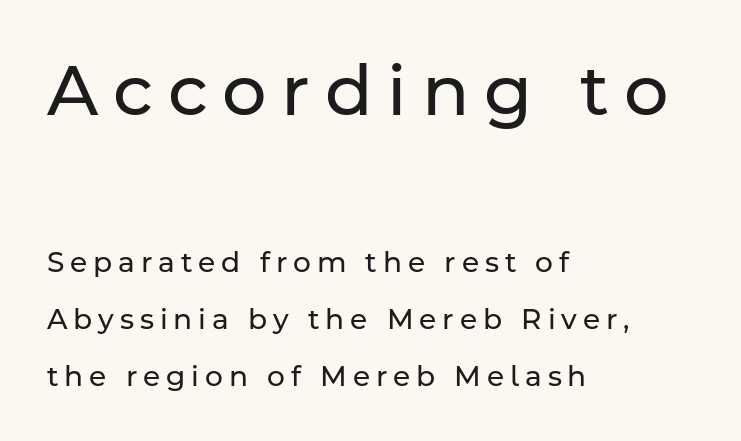
{"serif": "no", "italic": "no", "bold": "no", "weight": "regular", "width": "normal", "stroke_contrast": "low", "x_height": "medium", "monospaced": "no", "underline": "no", "align": "left", "line_spacing": "loose", "line_spacing_ratio": 2.02, "letter_spacing": "wide", "letter_spacing_em": 0.21, "larger_block": "first", "size_ratio": 2.5, "glyph_px": 70}
